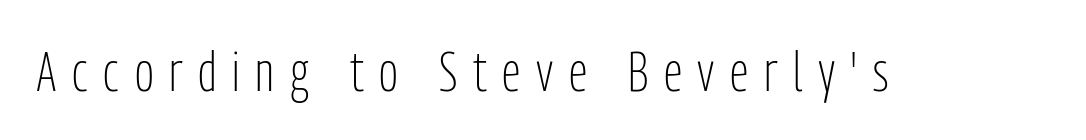
The image shows 56 px light, condensed sans-serif type, upright; set unusually wide letter spacing (+0.28 em), not underlined; low stroke contrast and a medium x-height.
